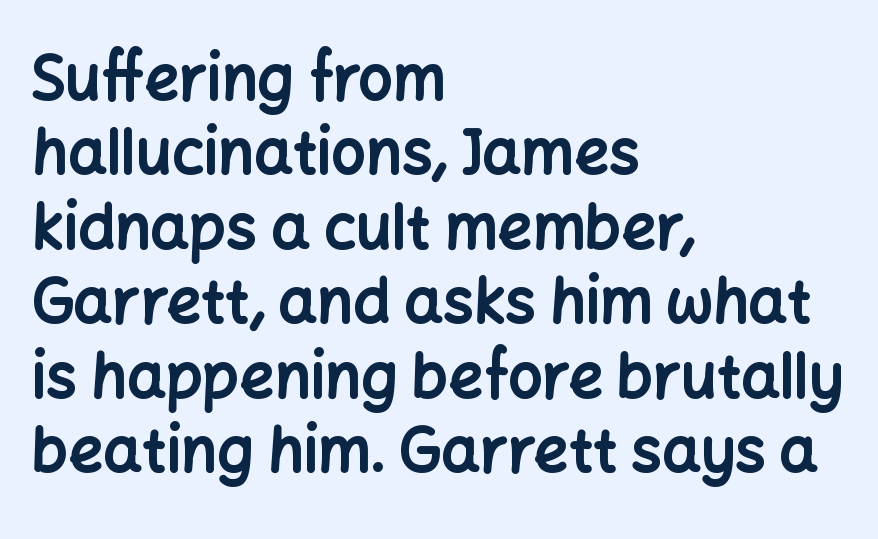
Q: Is the text bold? A: Yes.
Q: Is the text italic (slanted)? A: No, it is upright.
Q: Is the typeface a serif or a sans-serif typeface? A: Sans-serif.
Q: Is the text underlined? A: No.
Q: How is the paragraph aligned? A: Left-aligned.
Q: Is the spacing between letters normal or unusually wide? A: Normal.
Q: Width (condensed, normal, or wide)? A: Normal.
Q: Stroke contrast? A: Low.
Q: x-height? A: Medium.
Q: Monospaced? A: No.
